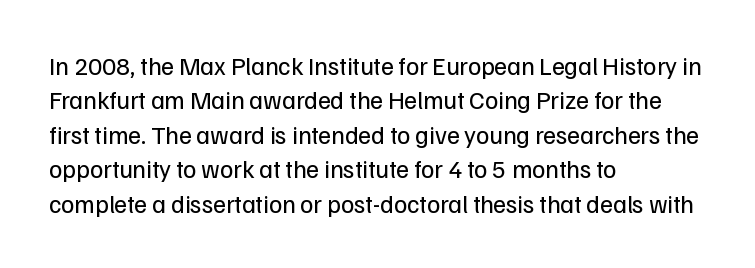
{"italic": "no", "bold": "no", "underline": "no", "align": "left", "line_spacing": "normal", "line_spacing_ratio": 1.38, "letter_spacing": "normal", "letter_spacing_em": 0.0, "glyph_px": 25}
